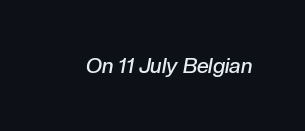
{"italic": "yes", "lean": "right", "slant_degrees": 10, "bold": "semi", "underline": "no", "letter_spacing": "normal", "letter_spacing_em": 0.0, "glyph_px": 21}
